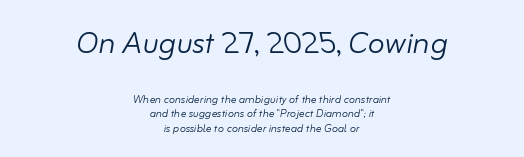
{"italic": "yes", "lean": "right", "slant_degrees": 10, "bold": "no", "weight": "light", "width": "normal", "stroke_contrast": "low", "x_height": "small", "monospaced": "no", "underline": "no", "align": "center", "line_spacing": "tight", "line_spacing_ratio": 1.06, "letter_spacing": "normal", "letter_spacing_em": 0.0, "larger_block": "first", "size_ratio": 2.79, "glyph_px": 39}
